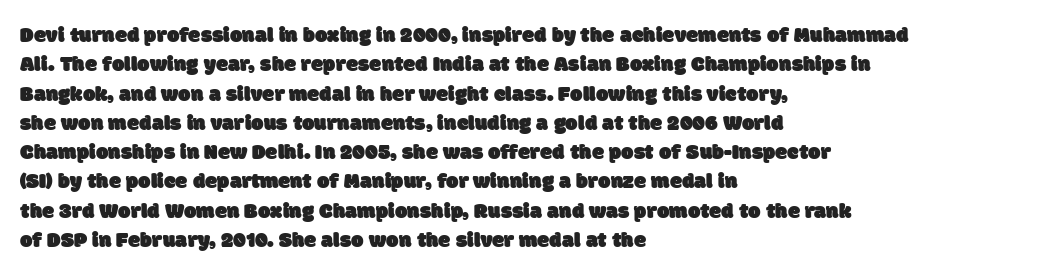
The type is set solid horizontally, with unmodified tracking. The lines in this sample share a left origin and differ only in where they stop. Baseline-to-baseline distance is the conventional proportion of letter height. Type without underlining.
